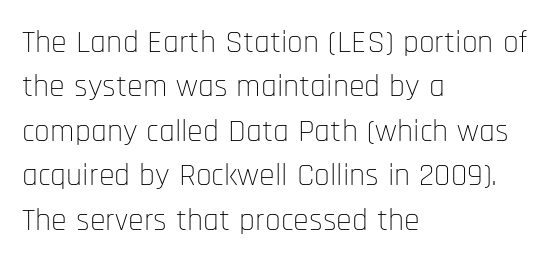
Q: Is the text bold? A: No.
Q: Is the text italic (slanted)? A: No, it is upright.
Q: Is the typeface a serif or a sans-serif typeface? A: Sans-serif.
Q: Is the text underlined? A: No.
Q: How is the paragraph aligned? A: Left-aligned.
Q: Is the spacing between letters normal or unusually wide? A: Normal.
Q: Is the spacing between lines tight, normal or loose? A: Normal.
Q: Width (condensed, normal, or wide)? A: Condensed.
Q: Stroke contrast? A: Low.
Q: x-height? A: Large.
Q: Monospaced? A: No.
